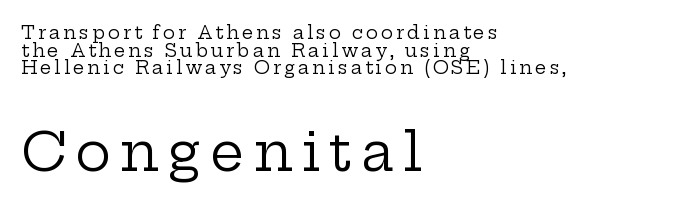
The image shows 54 px regular-weight, wide serif type, upright; set left-aligned, tight line spacing (0.98x), not underlined; the second (bottom) block is 3.0x larger; low stroke contrast and a medium x-height.
